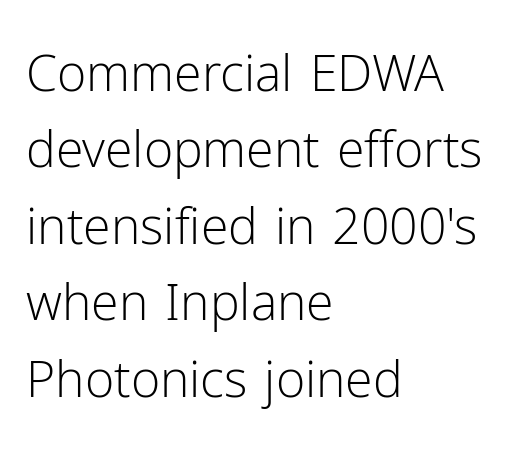
Q: Is the text bold? A: No.
Q: Is the text italic (slanted)? A: No, it is upright.
Q: Is the typeface a serif or a sans-serif typeface? A: Sans-serif.
Q: Is the text underlined? A: No.
Q: How is the paragraph aligned? A: Left-aligned.
Q: Is the spacing between letters normal or unusually wide? A: Normal.
Q: Is the spacing between lines tight, normal or loose? A: Normal.
Q: Width (condensed, normal, or wide)? A: Normal.
Q: Stroke contrast? A: Low.
Q: x-height? A: Medium.
Q: Monospaced? A: No.
